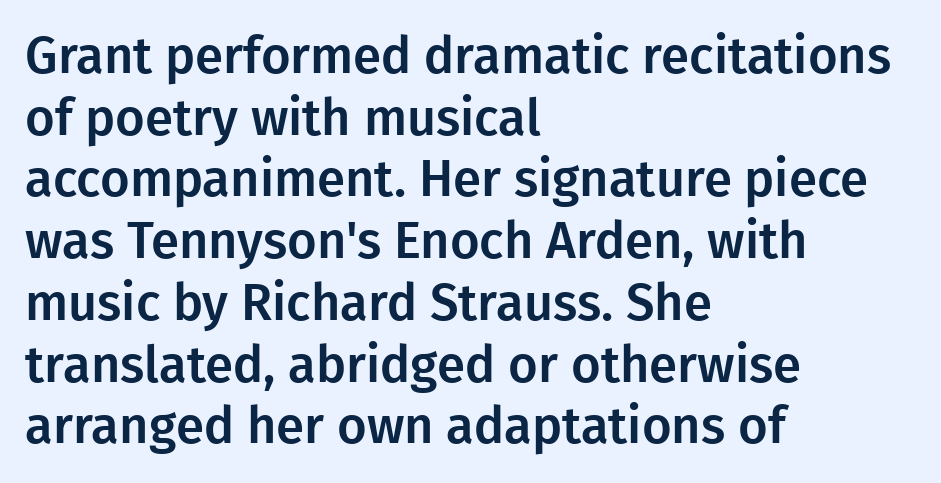
{"serif": "no", "italic": "no", "width": "normal", "stroke_contrast": "low", "x_height": "medium", "monospaced": "no", "underline": "no", "align": "left", "line_spacing_ratio": 1.21, "letter_spacing": "normal", "letter_spacing_em": 0.0, "glyph_px": 51}
